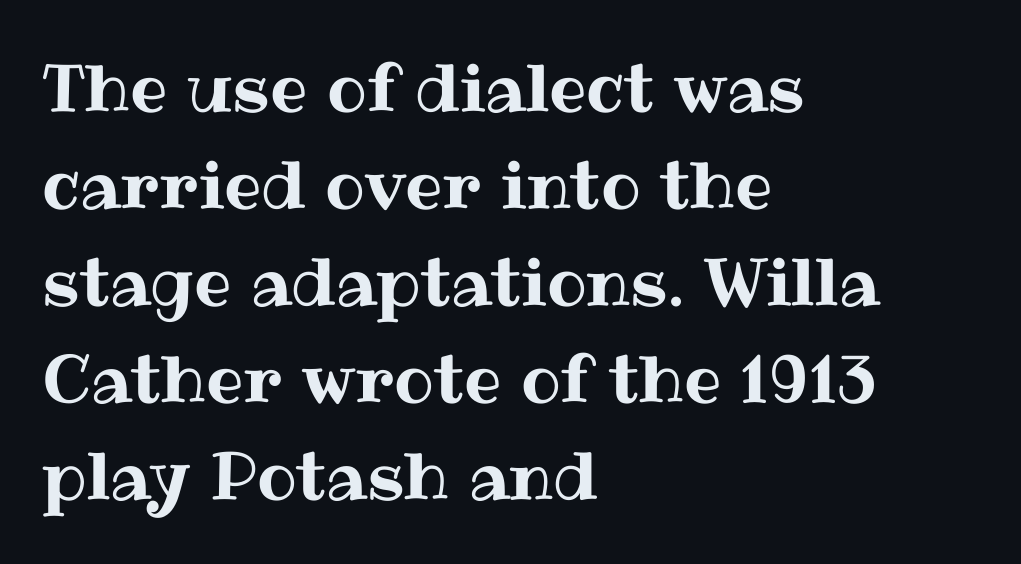
The image shows 66 px text type, upright; set left-aligned, normal line spacing (1.47x), normal letter spacing, not underlined; medium stroke contrast and a medium x-height.
